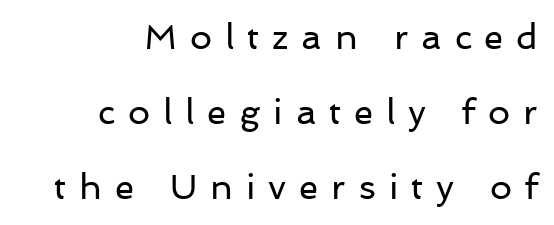
Q: Is the text bold? A: No.
Q: Is the text italic (slanted)? A: No, it is upright.
Q: Is the typeface a serif or a sans-serif typeface? A: Sans-serif.
Q: Is the text underlined? A: No.
Q: How is the paragraph aligned? A: Right-aligned.
Q: Is the spacing between letters normal or unusually wide? A: Unusually wide.
Q: Is the spacing between lines tight, normal or loose? A: Loose.
Q: Width (condensed, normal, or wide)? A: Normal.
Q: Stroke contrast? A: Low.
Q: x-height? A: Medium.
Q: Monospaced? A: No.
